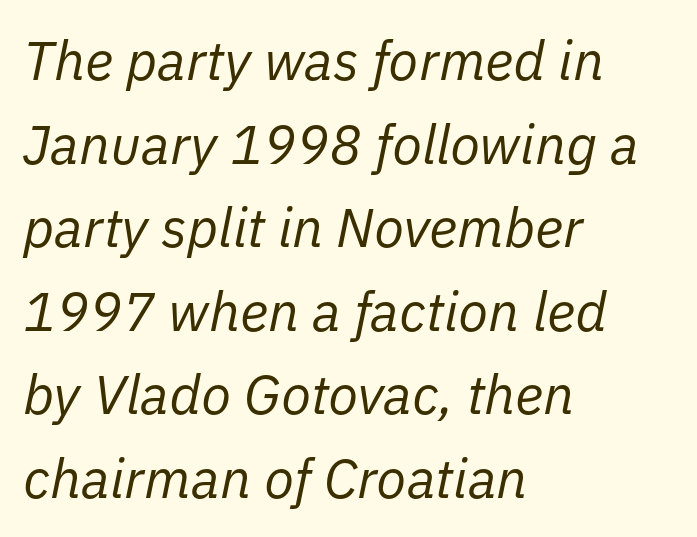
{"italic": "yes", "lean": "right", "slant_degrees": 11, "bold": "no", "weight": "regular", "width": "normal", "stroke_contrast": "low", "x_height": "medium", "monospaced": "no", "underline": "no", "align": "left", "line_spacing": "normal", "line_spacing_ratio": 1.52, "letter_spacing": "normal", "letter_spacing_em": 0.0, "glyph_px": 55}
